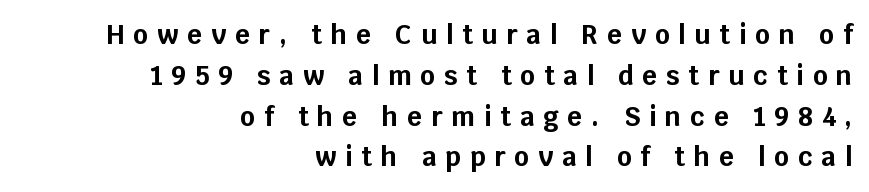
If you drew a line through each stem, it would be perfectly vertical. Check under the words: just untouched page. Line ends are locked; line starts wander. If you measured baseline to baseline, you'd find a middling distance.
